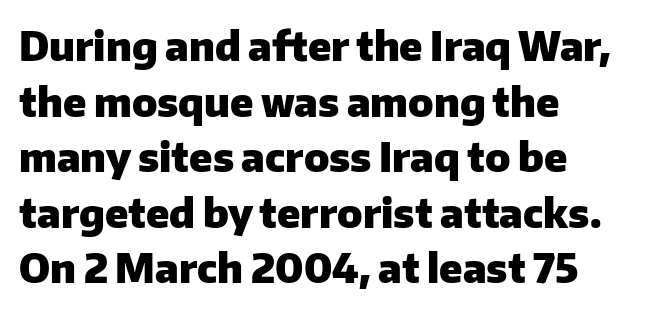
{"serif": "no", "italic": "no", "bold": "yes", "weight": "heavy", "width": "normal", "stroke_contrast": "low", "x_height": "medium", "monospaced": "no", "underline": "no", "align": "left", "line_spacing": "normal", "line_spacing_ratio": 1.39, "letter_spacing": "normal", "letter_spacing_em": 0.0, "glyph_px": 40}
